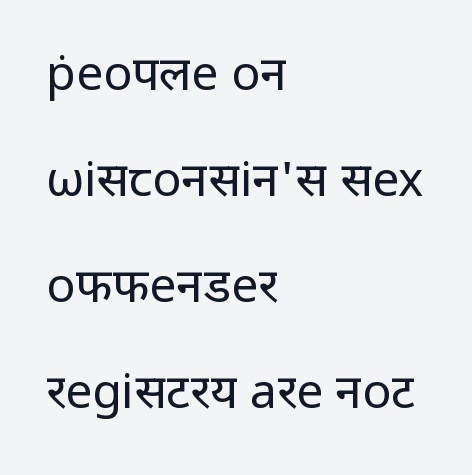
The passage shown is not underscored anywhere. Designer's note — italics off, roman on. The face looks like a standard text weight, possibly lighter. These lines are rendered in a variable-pitch font. The ragged edge is on the right, which tells us the setting is flush left. Is this a sans? Yes — the strokes have no serifs.
